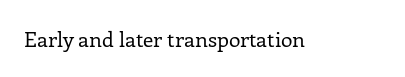
The passage shown is not underscored anywhere. The font's upright variant was chosen for this text. Stems here are at most as thick as an everyday book face. Observe the ordinary spacing: letters are neighbours, not strangers.
